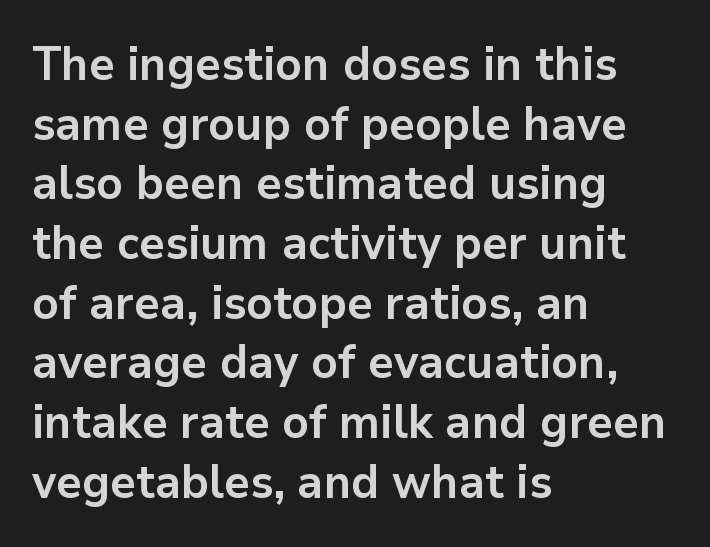
The image shows 47 px bold sans-serif type, upright; set left-aligned, normal line spacing (1.27x), normal letter spacing, not underlined; low stroke contrast and a medium x-height.
